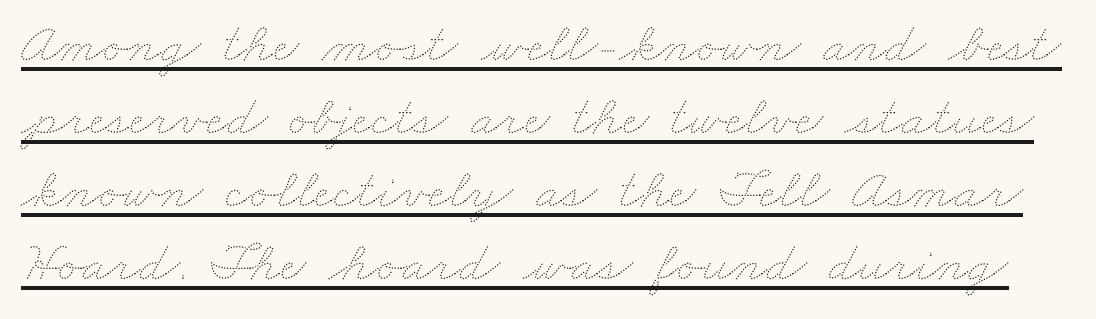
{"bold": "no", "weight": "thin", "width": "wide", "stroke_contrast": "medium", "x_height": "small", "monospaced": "no", "underline": "yes", "line_spacing": "normal", "line_spacing_ratio": 1.28, "letter_spacing": "normal", "letter_spacing_em": 0.0, "glyph_px": 57}
